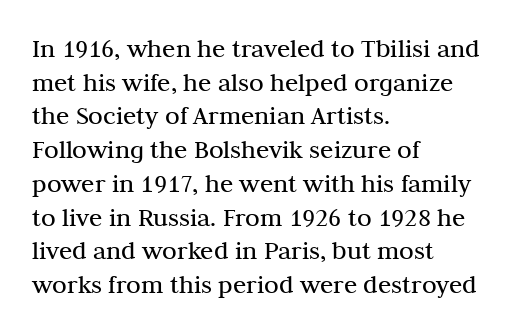
The image shows 27 px text type, upright; set left-aligned, normal line spacing (1.25x), normal letter spacing, not underlined.
